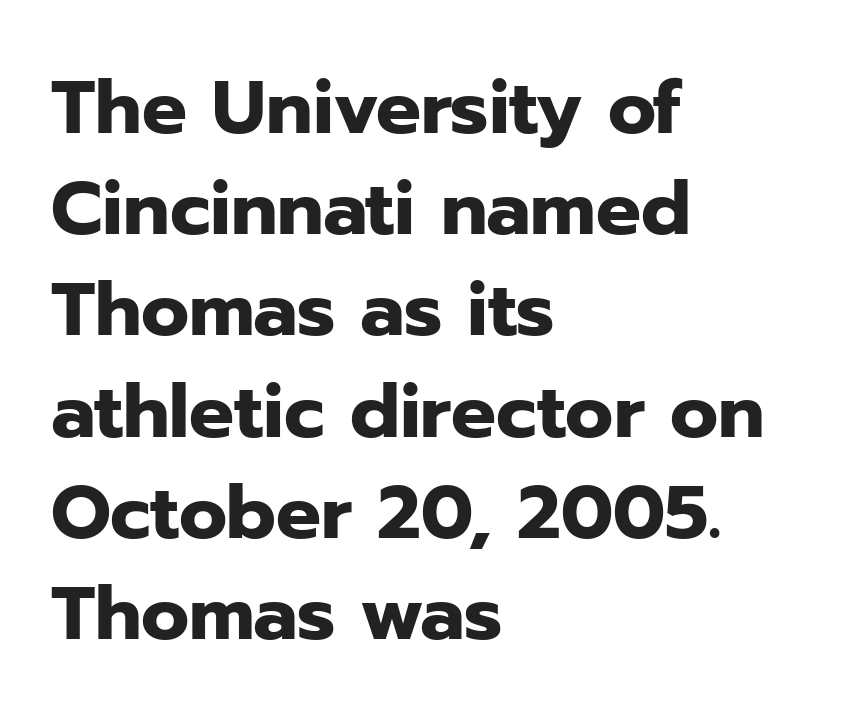
The specimen reads as upright at a glance. This sample keeps an unexceptional amount of space between lines. The letters sit at their default tracking, neither squeezed nor spread. Thick stems and heavy bowls — unmistakably bold. Bare-footed words on every line.
